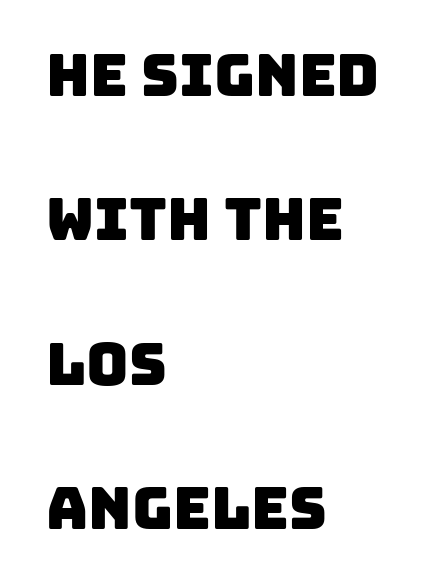
The image shows 58 px sans-serif type; set left-aligned, loose line spacing (2.49x), normal letter spacing, not underlined; low stroke contrast and a large x-height.
